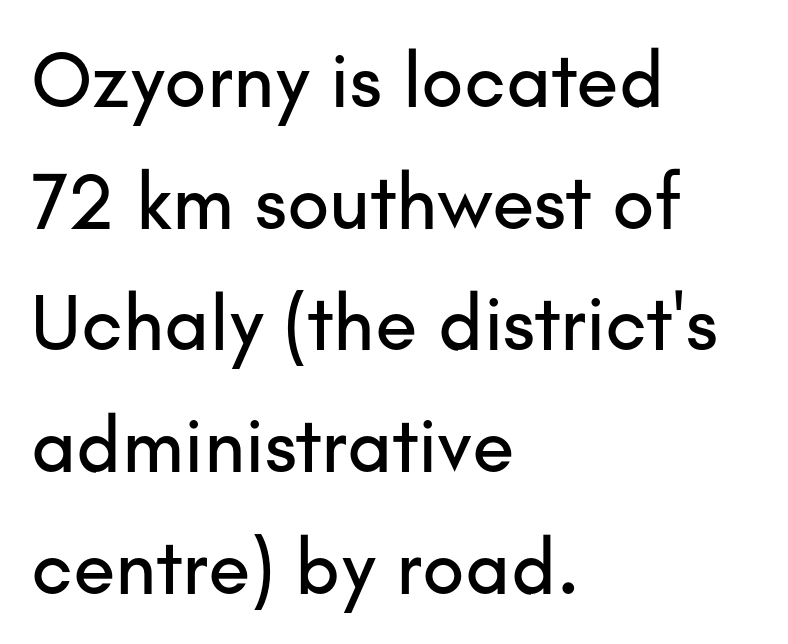
Q: Is the text italic (slanted)? A: No, it is upright.
Q: Is the typeface a serif or a sans-serif typeface? A: Sans-serif.
Q: Is the text underlined? A: No.
Q: How is the paragraph aligned? A: Left-aligned.
Q: Is the spacing between letters normal or unusually wide? A: Normal.
Q: Is the spacing between lines tight, normal or loose? A: Normal.
Q: Width (condensed, normal, or wide)? A: Normal.
Q: Stroke contrast? A: Low.
Q: x-height? A: Small.
Q: Monospaced? A: No.
